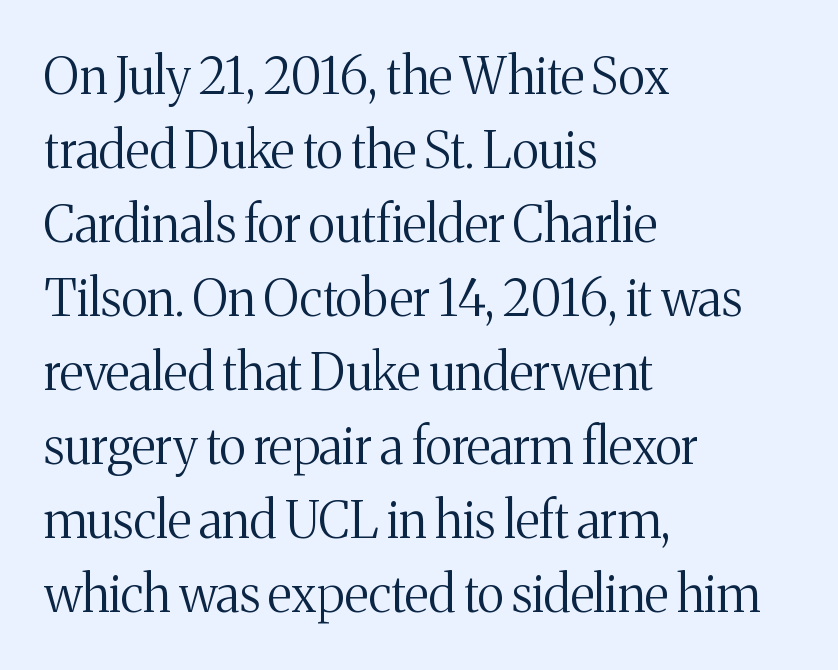
The image shows 50 px regular-weight serif type, upright; set left-aligned, normal line spacing (1.48x), normal letter spacing, not underlined; medium stroke contrast and a medium x-height.
